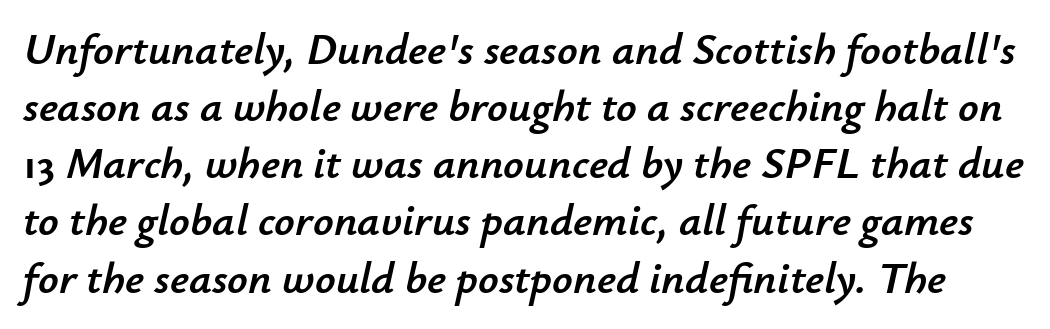
Q: Is the text italic (slanted)? A: Yes, it leans right by about 12 degrees.
Q: Is the text underlined? A: No.
Q: Is the spacing between letters normal or unusually wide? A: Normal.
Q: Is the spacing between lines tight, normal or loose? A: Normal.
Q: Width (condensed, normal, or wide)? A: Normal.
Q: Stroke contrast? A: Low.
Q: x-height? A: Small.
Q: Monospaced? A: No.
